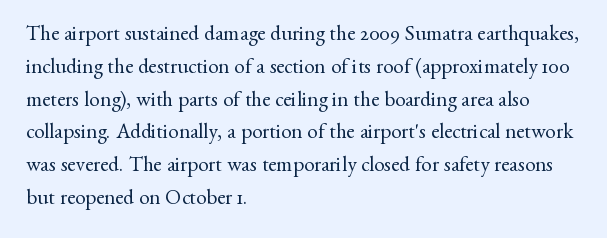
Q: Is the text bold? A: No.
Q: Is the text italic (slanted)? A: No, it is upright.
Q: Is the text underlined? A: No.
Q: How is the paragraph aligned? A: Left-aligned.
Q: Is the spacing between letters normal or unusually wide? A: Normal.
Q: Is the spacing between lines tight, normal or loose? A: Normal.
